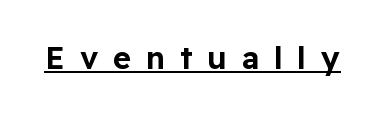
Proportional: the letters do not fall into vertical columns. The words here are underlined. A typesetter would call this heavily tracked-out type. These lines are composed in type without serifs. A typesetter would mark this as roman, not italic.
